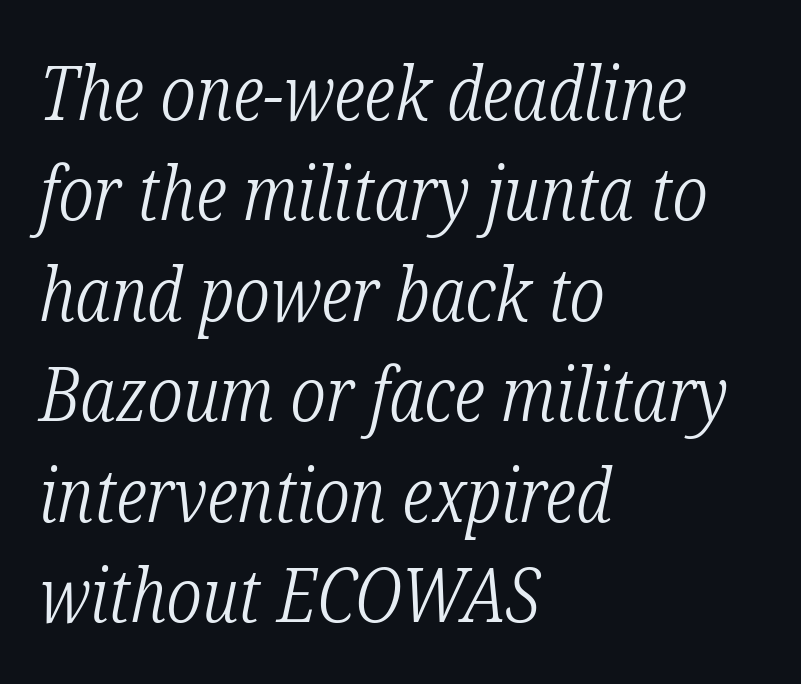
The image shows 75 px light, condensed serif type, italic (leaning right); set left-aligned, normal line spacing (1.34x), normal letter spacing, not underlined; low stroke contrast and a medium x-height.
